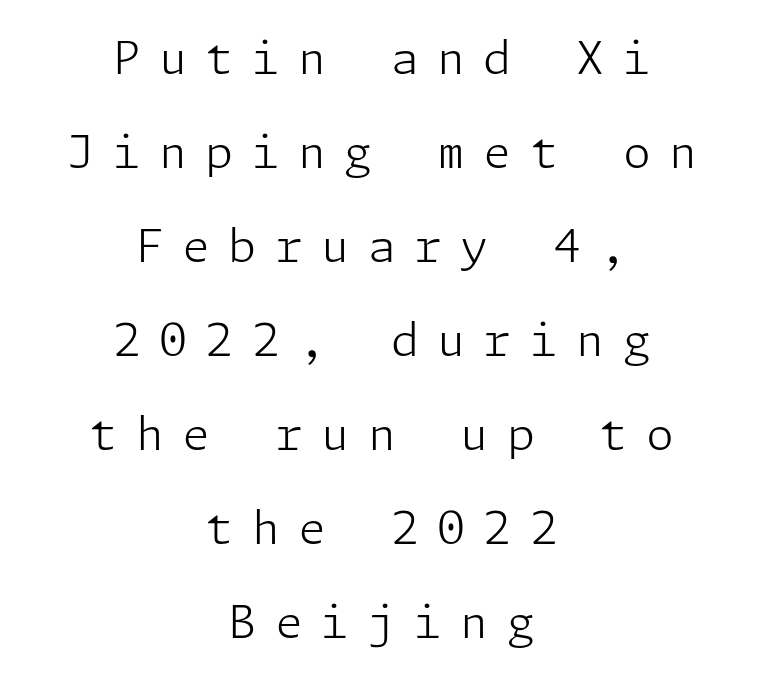
These lines stack symmetrically, like a column narrowing and widening about its center. The gap between lines stays unmarked. Quick note: interline space is abundant. The characters display no serif detailing; their extremities are plain.
